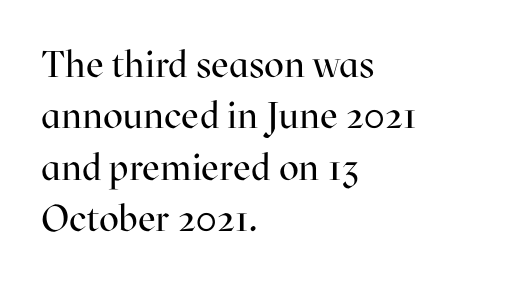
Q: Is the text bold? A: No.
Q: Is the text italic (slanted)? A: No, it is upright.
Q: Is the typeface a serif or a sans-serif typeface? A: Serif.
Q: Is the text underlined? A: No.
Q: How is the paragraph aligned? A: Left-aligned.
Q: Is the spacing between letters normal or unusually wide? A: Normal.
Q: Is the spacing between lines tight, normal or loose? A: Normal.
Q: Width (condensed, normal, or wide)? A: Normal.
Q: Stroke contrast? A: High.
Q: x-height? A: Medium.
Q: Monospaced? A: No.
